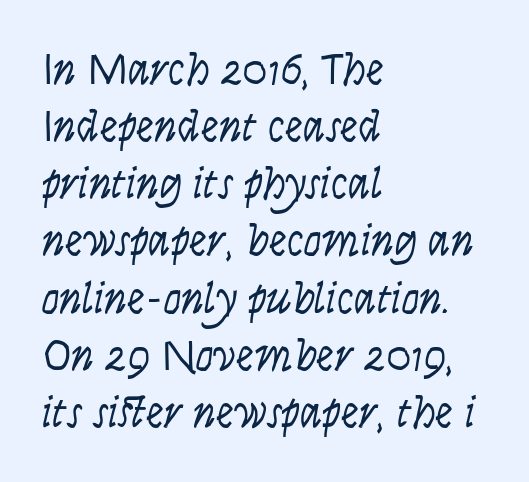
{"italic": "yes", "lean": "right", "slant_degrees": 9, "bold": "no", "weight": "light", "width": "condensed", "stroke_contrast": "low", "x_height": "large", "monospaced": "no", "underline": "no", "align": "left", "line_spacing": "normal", "line_spacing_ratio": 1.27, "letter_spacing": "normal", "letter_spacing_em": 0.0, "glyph_px": 45}
